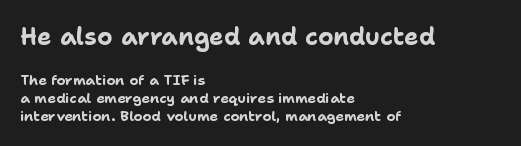
Italic? Not at all — the glyphs are vertical. Typesetter's note — upper block bumped up in size, lower block left smaller. Every letter is thick-stroked: bold, no question. Descenders are the only things crossing below the line. In terms of leading, this rendering sits right in the middle. The letters sit at their default tracking, neither squeezed nor spread.
